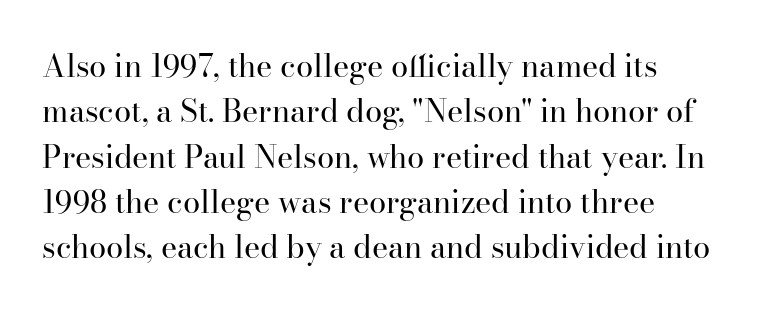
{"serif": "yes", "italic": "no", "bold": "no", "weight": "regular", "width": "normal", "stroke_contrast": "high", "x_height": "small", "monospaced": "no", "underline": "no", "line_spacing": "normal", "line_spacing_ratio": 1.46, "letter_spacing": "normal", "letter_spacing_em": 0.0, "glyph_px": 31}
